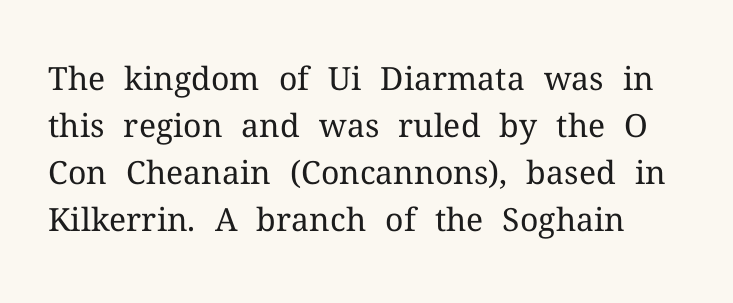
Compared with a typical body face, this is equally light or lighter still. This rendering features lettering with no underline. Examine the stroke ends and you'll spot serifs. This sample has the flowing, uneven cadence of proportional lettering. Every stem runs plumb, perpendicular to the baseline.
